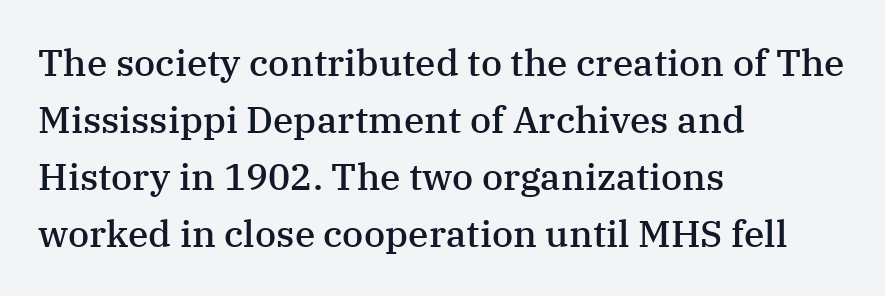
Q: Is the text bold? A: Semi-bold.
Q: Is the text italic (slanted)? A: No, it is upright.
Q: Is the typeface a serif or a sans-serif typeface? A: Serif.
Q: Is the text underlined? A: No.
Q: How is the paragraph aligned? A: Left-aligned.
Q: Is the spacing between letters normal or unusually wide? A: Normal.
Q: Is the spacing between lines tight, normal or loose? A: Normal.
Q: Width (condensed, normal, or wide)? A: Normal.
Q: Stroke contrast? A: Medium.
Q: x-height? A: Medium.
Q: Monospaced? A: No.
